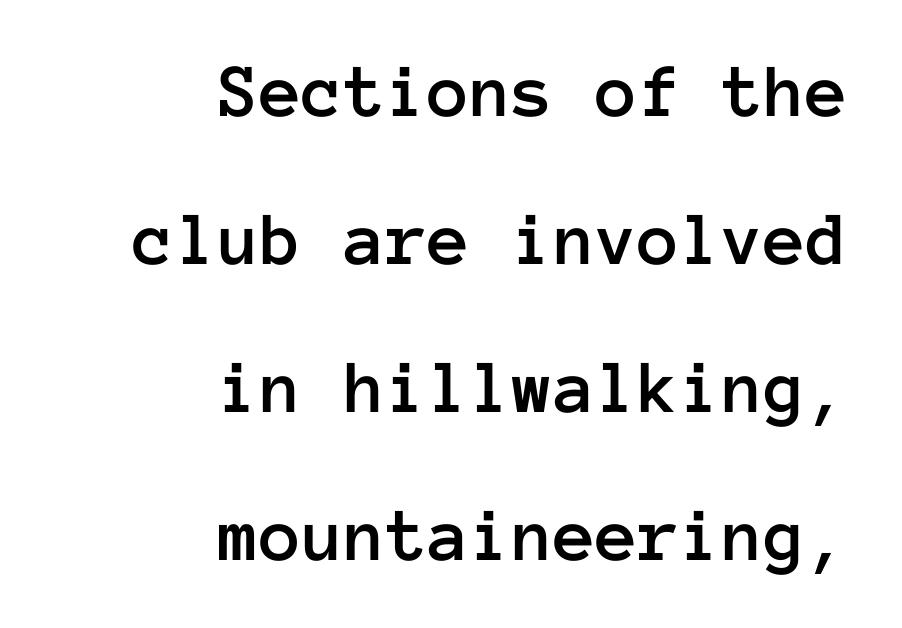
A typesetter would mark this as roman, not italic. Clear beneath every line of the passage. The rag falls on the left side of this text block. Here the designer chose a console-style face with uniform glyph widths. Does the leading feel generous? Absolutely, it's lavish. The line texture is even and compact thanks to regular tracking.
